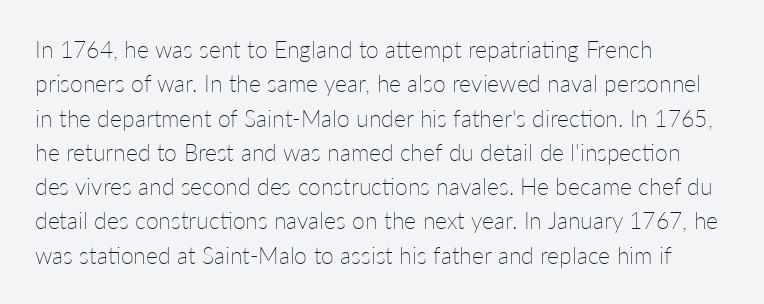
The image shows 23 px text type, upright; set left-aligned, normal line spacing (1.49x), normal letter spacing, not underlined.
